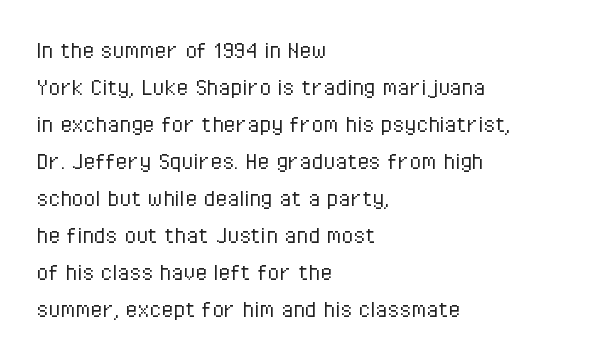
Reading down the block, your eye returns to a fixed left position each line. Tall strokes in this sample are plumb rather than angled. The rendering uses a moderate line-height, typical for paragraphs. This is not heavy type; no bold has been used. Any mark beneath the type? The region is blank. Each word holds together tightly as a unit, with standard inter-letter gaps.
